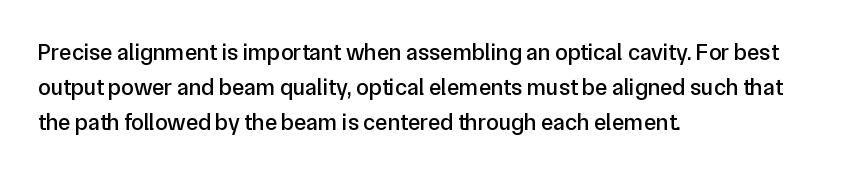
Q: Is the text italic (slanted)? A: No, it is upright.
Q: Is the text underlined? A: No.
Q: How is the paragraph aligned? A: Left-aligned.
Q: Is the spacing between letters normal or unusually wide? A: Normal.
Q: Is the spacing between lines tight, normal or loose? A: Normal.
